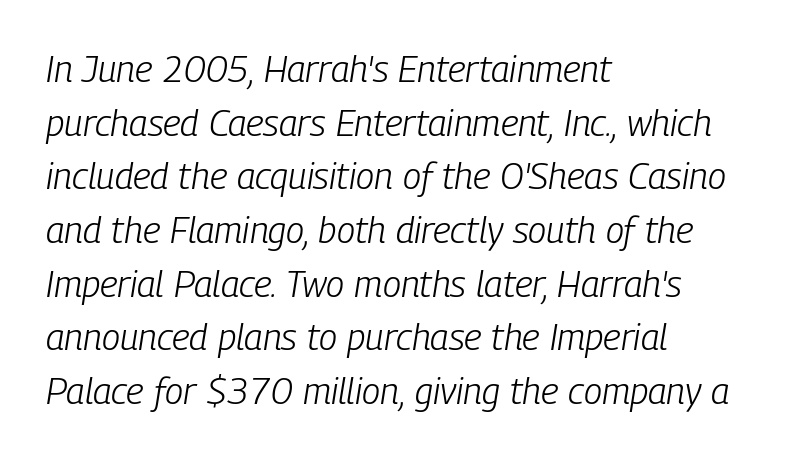
Q: Is the text bold? A: No.
Q: Is the text italic (slanted)? A: Yes, it leans right by about 9 degrees.
Q: Is the text underlined? A: No.
Q: How is the paragraph aligned? A: Left-aligned.
Q: Is the spacing between letters normal or unusually wide? A: Normal.
Q: Is the spacing between lines tight, normal or loose? A: Normal.
Q: Width (condensed, normal, or wide)? A: Condensed.
Q: Stroke contrast? A: Low.
Q: x-height? A: Medium.
Q: Monospaced? A: No.
